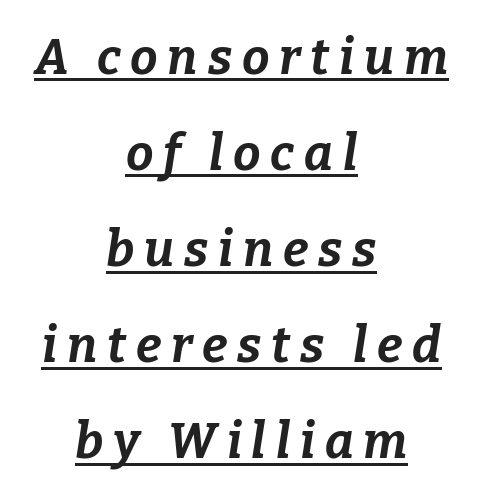
{"italic": "yes", "lean": "right", "slant_degrees": 9, "bold": "yes", "weight": "bold", "width": "normal", "stroke_contrast": "low", "x_height": "medium", "monospaced": "no", "underline": "yes", "align": "center", "line_spacing": "loose", "line_spacing_ratio": 1.96, "letter_spacing": "wide", "letter_spacing_em": 0.2, "glyph_px": 49}
